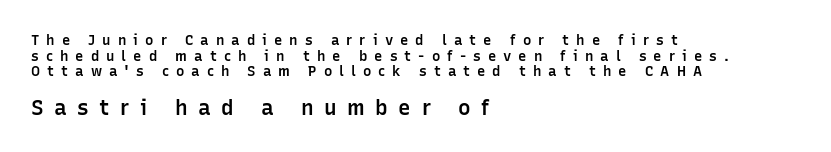
The image shows 21 px text type, upright; set left-aligned, tight line spacing (1.12x), unusually wide letter spacing (+0.5 em), not underlined; the second (bottom) block is 1.5x larger.
